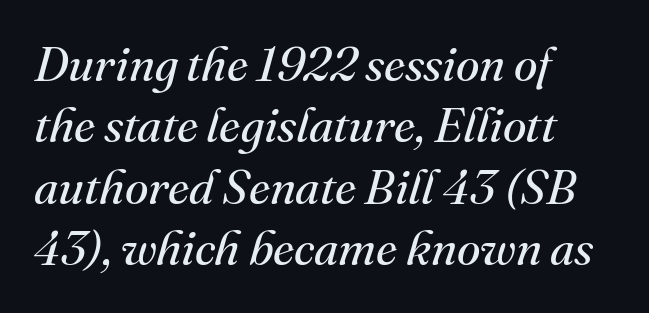
In terms of leading, this rendering sits right in the middle. The line texture is even and compact thanks to regular tracking. Has an underline been added? It has not. Character widths vary here, with narrow letters taking less room than wide ones.
